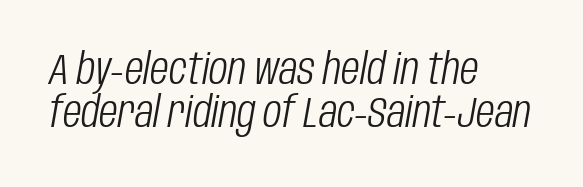
Students, note that the glyphs here touch the page at normal intervals. Regarding leading, the lines here are crowded together. Descenders are the only things crossing below the line. Stems here are at most as thick as an everyday book face. Line beginnings align vertically; line endings do not.
